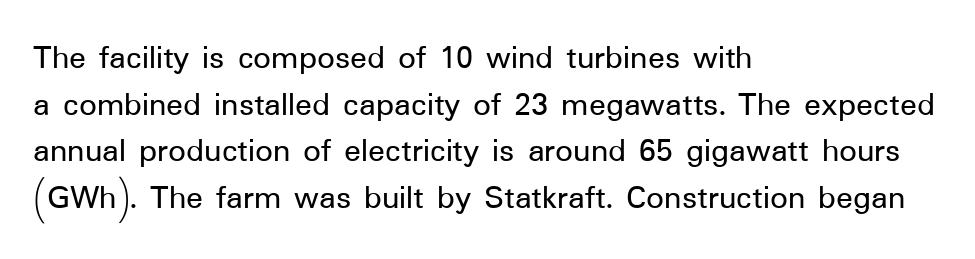
The image shows 35 px sans-serif type, upright; set left-aligned, normal line spacing (1.33x), normal letter spacing, not underlined; low stroke contrast and a medium x-height.
